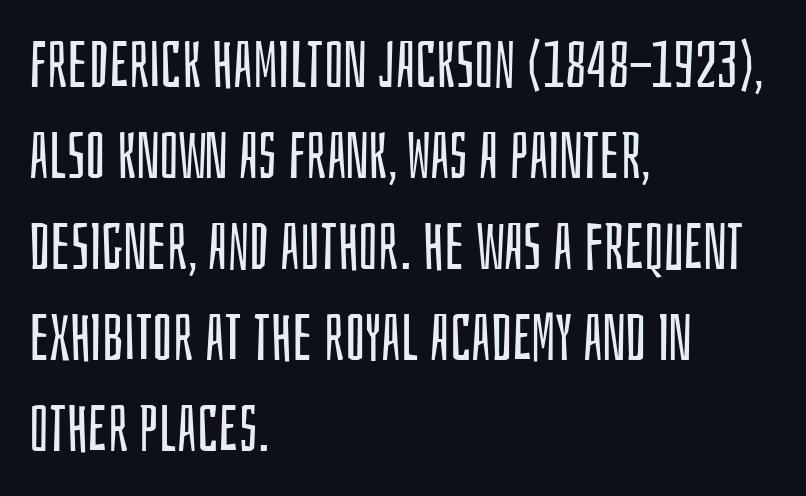
Q: Is the text bold? A: No.
Q: Is the text italic (slanted)? A: No, it is upright.
Q: Is the typeface a serif or a sans-serif typeface? A: Sans-serif.
Q: Is the text underlined? A: No.
Q: How is the paragraph aligned? A: Left-aligned.
Q: Is the spacing between letters normal or unusually wide? A: Normal.
Q: Is the spacing between lines tight, normal or loose? A: Normal.
Q: Width (condensed, normal, or wide)? A: Condensed.
Q: Stroke contrast? A: Low.
Q: x-height? A: Large.
Q: Monospaced? A: No.
